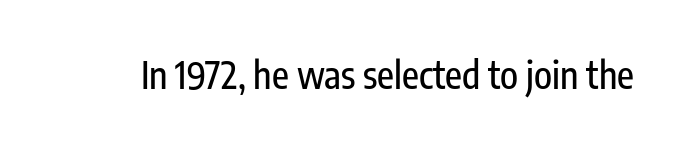
The letters sit at their default tracking, neither squeezed nor spread. The specimen reads as upright at a glance. Proportional: the letters do not fall into vertical columns. Each row of text sits above clean, open space.
